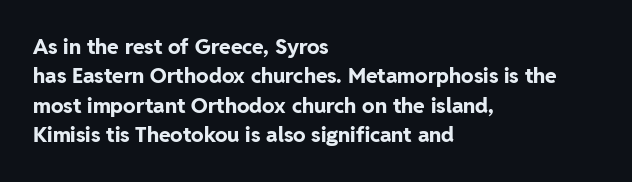
{"italic": "no", "bold": "yes", "underline": "no", "align": "left", "line_spacing": "normal", "line_spacing_ratio": 1.4, "letter_spacing": "normal", "letter_spacing_em": 0.0, "glyph_px": 21}
